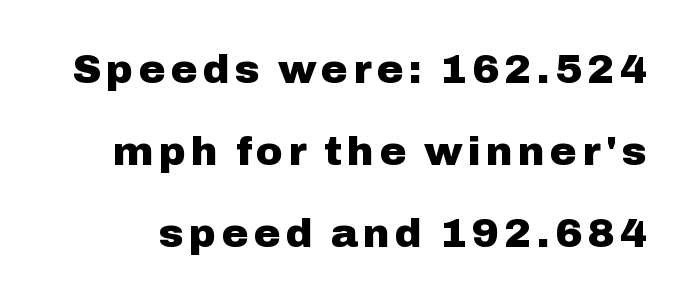
The image shows 41 px heavy sans-serif type, upright; set loose line spacing (2.0x), not underlined; low stroke contrast and a medium x-height.
